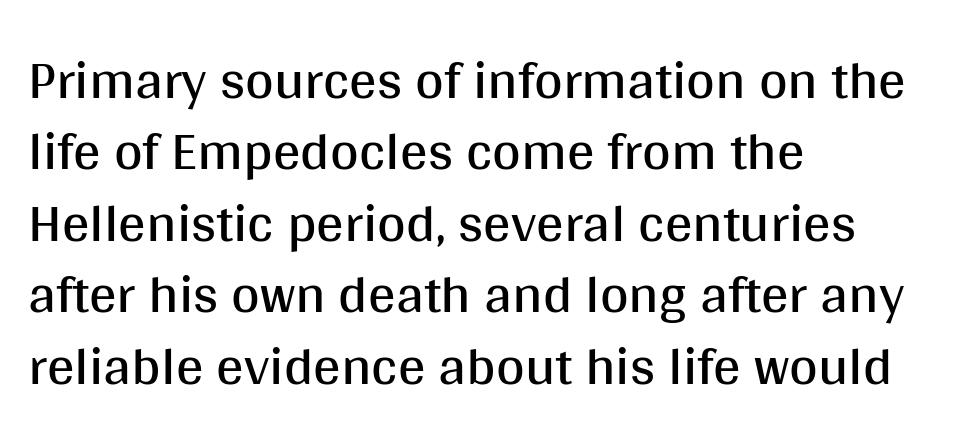
{"serif": "no", "italic": "no", "bold": "no", "weight": "regular", "width": "normal", "stroke_contrast": "medium", "x_height": "large", "monospaced": "no", "underline": "no", "align": "left", "line_spacing": "normal", "line_spacing_ratio": 1.3, "letter_spacing": "normal", "letter_spacing_em": 0.0, "glyph_px": 55}
